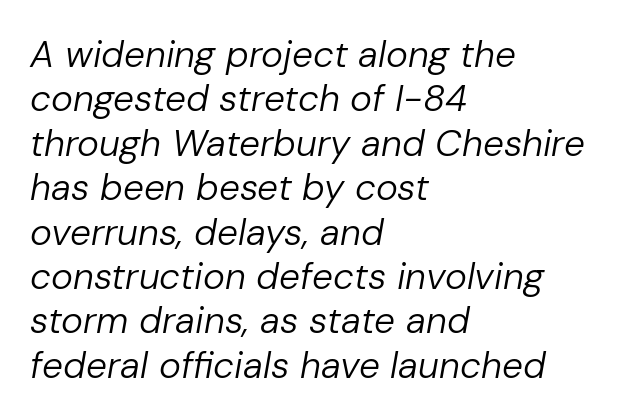
On a weight scale, this lands at 450 or below. Is the block centered? No — it sits flush against the left margin. Every character sits at an angle, as italics do. A typesetter would call this proportional, since set widths differ per character. No word sits above an underline. Letter spacing: default.
